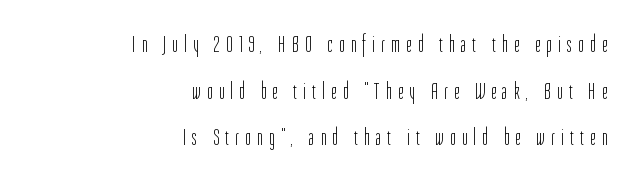
Q: Is the text bold? A: No.
Q: Is the text italic (slanted)? A: No, it is upright.
Q: Is the text underlined? A: No.
Q: How is the paragraph aligned? A: Right-aligned.
Q: Is the spacing between letters normal or unusually wide? A: Unusually wide.
Q: Is the spacing between lines tight, normal or loose? A: Loose.
